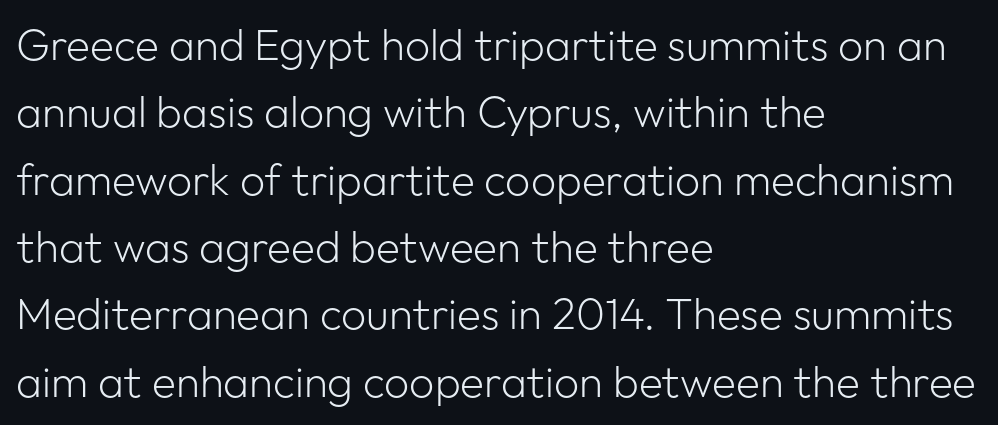
The image shows 44 px light sans-serif type, upright; set left-aligned, normal line spacing (1.53x), normal letter spacing, not underlined; low stroke contrast and a medium x-height.
